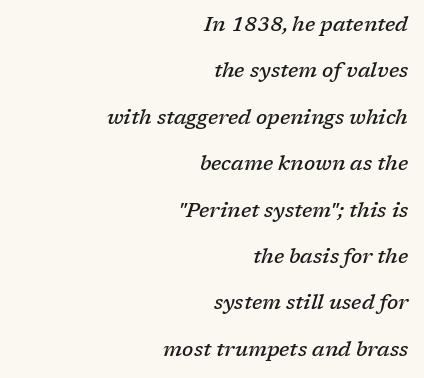
{"italic": "yes", "lean": "right", "slant_degrees": 17, "bold": "semi", "underline": "no", "align": "right", "line_spacing": "loose", "line_spacing_ratio": 2.32, "letter_spacing": "normal", "letter_spacing_em": 0.0, "glyph_px": 20}
